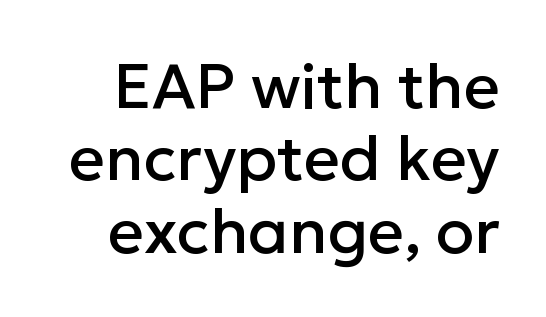
Style check: upright. Grotesque or geometric, the face here clearly has no serifs. Descender tails drop into unmarked territory. Short note: letters normally spaced. The face used here is proportionally spaced, like ordinary book or web type. You could barely slide anything between these rows.
